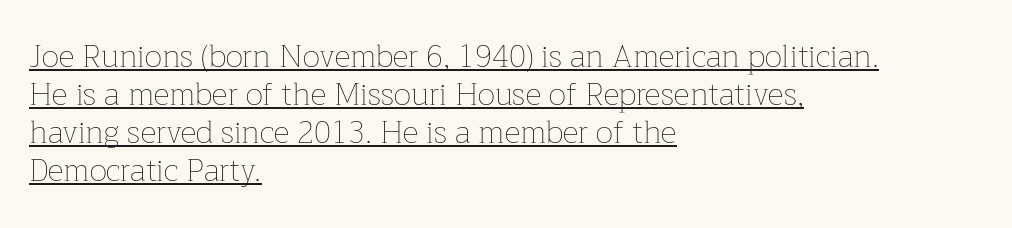
The ragged edge is on the right, which tells us the setting is flush left. The typesetting does not lean heavy: it is not bold. These characters rest on top of a visible drawn line. Italic: no, the glyphs are upright roman. No extra tracking has been applied to these lines. Varying glyph widths throughout — classic text-font behaviour.
